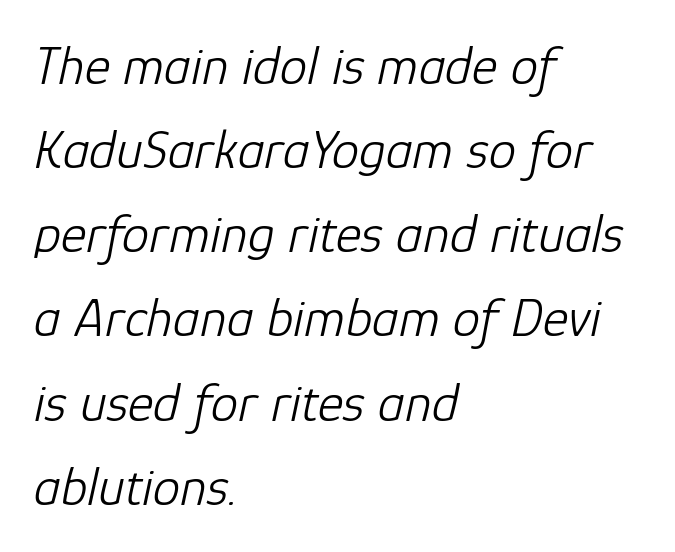
Q: Is the text bold? A: No.
Q: Is the text italic (slanted)? A: Yes, it leans right by about 12 degrees.
Q: Is the text underlined? A: No.
Q: How is the paragraph aligned? A: Left-aligned.
Q: Is the spacing between letters normal or unusually wide? A: Normal.
Q: Is the spacing between lines tight, normal or loose? A: Normal.
Q: Width (condensed, normal, or wide)? A: Normal.
Q: Stroke contrast? A: Low.
Q: x-height? A: Medium.
Q: Monospaced? A: No.
